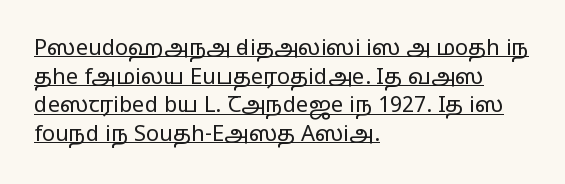
Q: Is the text bold? A: No.
Q: Is the text italic (slanted)? A: No, it is upright.
Q: Is the text underlined? A: Yes.
Q: How is the paragraph aligned? A: Left-aligned.
Q: Is the spacing between letters normal or unusually wide? A: Normal.
Q: Is the spacing between lines tight, normal or loose? A: Normal.
